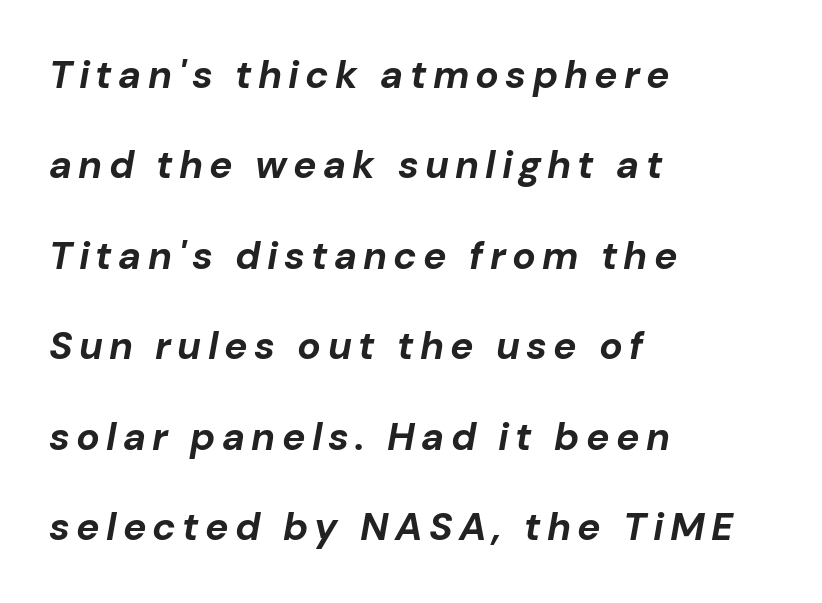
Q: Is the text bold? A: Yes.
Q: Is the text italic (slanted)? A: Yes, it leans right by about 10 degrees.
Q: Is the text underlined? A: No.
Q: How is the paragraph aligned? A: Left-aligned.
Q: Is the spacing between lines tight, normal or loose? A: Loose.
Q: Width (condensed, normal, or wide)? A: Normal.
Q: Stroke contrast? A: Low.
Q: x-height? A: Medium.
Q: Monospaced? A: No.
